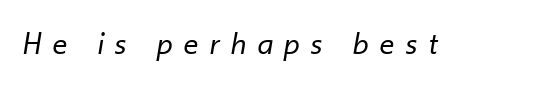
The font's italic variant was chosen for this text. This sample has the flowing, uneven cadence of proportional lettering. The area under the type is left untouched. Spacing between characters has been opened up far beyond the box default.
